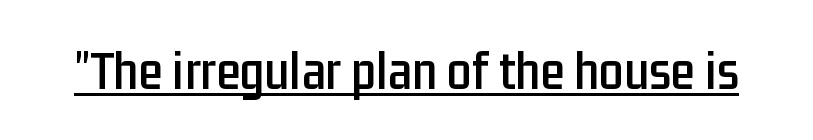
Q: Is the text italic (slanted)? A: No, it is upright.
Q: Is the typeface a serif or a sans-serif typeface? A: Sans-serif.
Q: Is the text underlined? A: Yes.
Q: Is the spacing between letters normal or unusually wide? A: Normal.
Q: Width (condensed, normal, or wide)? A: Condensed.
Q: Stroke contrast? A: Low.
Q: x-height? A: Medium.
Q: Monospaced? A: No.
